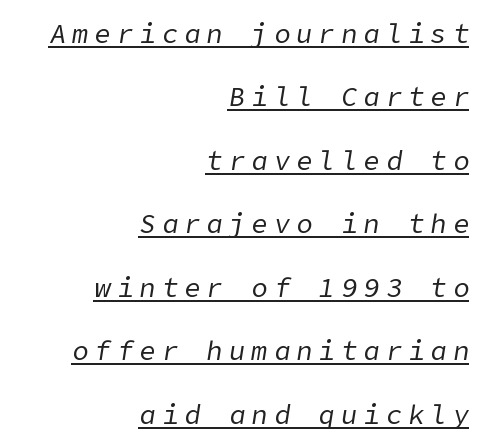
Q: Is the text bold? A: No.
Q: Is the text italic (slanted)? A: Yes, it leans right by about 9 degrees.
Q: Is the text underlined? A: Yes.
Q: How is the paragraph aligned? A: Right-aligned.
Q: Is the spacing between letters normal or unusually wide? A: Unusually wide.
Q: Is the spacing between lines tight, normal or loose? A: Loose.
